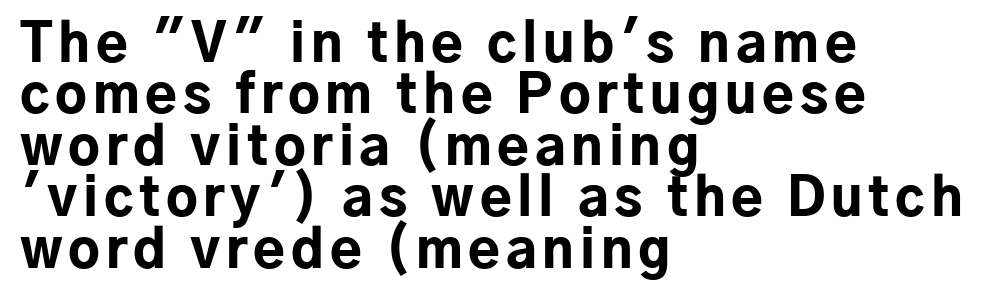
{"serif": "no", "italic": "no", "bold": "yes", "weight": "bold", "width": "normal", "stroke_contrast": "low", "x_height": "medium", "monospaced": "no", "underline": "no", "align": "left", "line_spacing": "tight", "line_spacing_ratio": 0.99, "glyph_px": 52}
